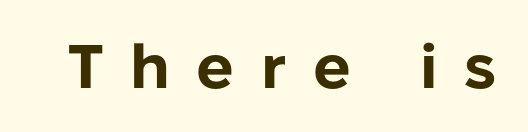
The image shows 62 px bold sans-serif type, upright; set unusually wide letter spacing (+0.43 em), not underlined; low stroke contrast and a medium x-height.
